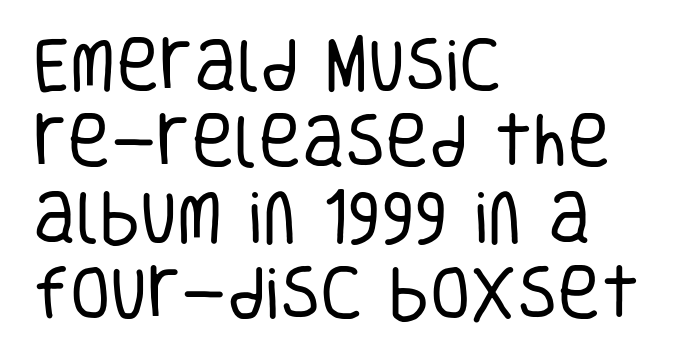
The face used here is proportionally spaced, like ordinary book or web type. The line-height multiplier appears to be the usual default. Note: no serifs on the glyphs. The setting favours the left margin, as ordinary paragraphs usually do. Vertical stems look standard width or narrower in stroke. No italicization has been applied; the sample stays upright.
